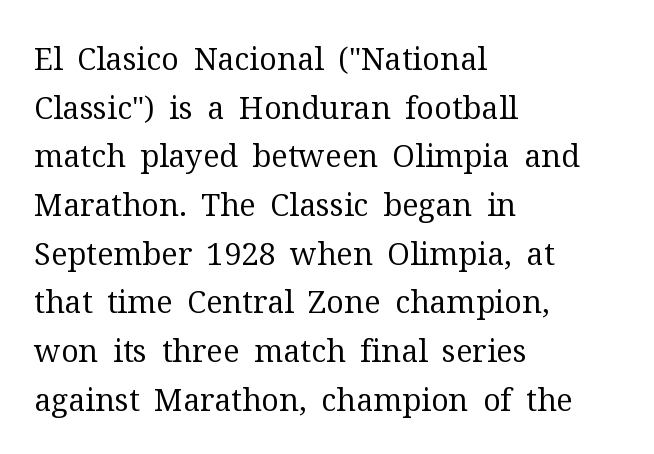
Nobody drew a line under any word here. The strokes carry an ordinary text weight at most. This is serif lettering, the kind often seen in printed books. How would I describe the line gaps? Plain and ordinary.
